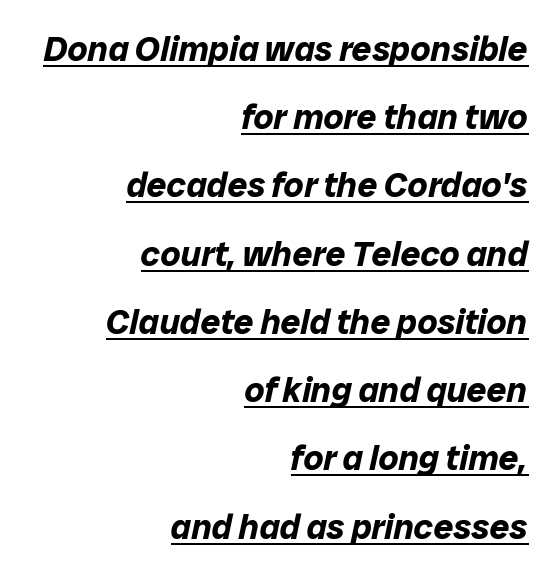
{"italic": "yes", "lean": "right", "slant_degrees": 12, "bold": "yes", "weight": "bold", "width": "normal", "stroke_contrast": "low", "x_height": "medium", "monospaced": "no", "underline": "yes", "align": "right", "line_spacing": "loose", "line_spacing_ratio": 1.95, "letter_spacing": "normal", "letter_spacing_em": 0.0, "glyph_px": 35}
